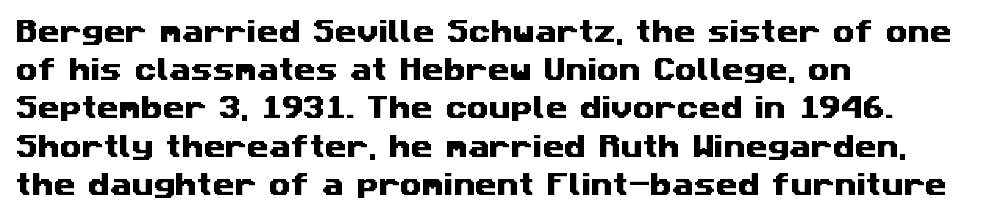
Q: Is the text underlined? A: No.
Q: How is the paragraph aligned? A: Left-aligned.
Q: Is the spacing between letters normal or unusually wide? A: Normal.
Q: Is the spacing between lines tight, normal or loose? A: Normal.
